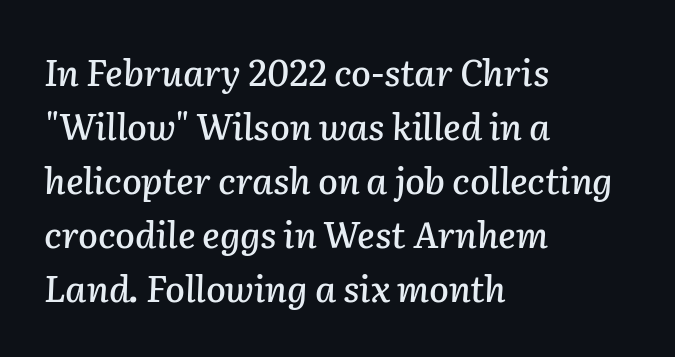
{"italic": "yes", "lean": "right", "slant_degrees": 2, "width": "normal", "stroke_contrast": "low", "x_height": "medium", "monospaced": "no", "underline": "no", "align": "left", "line_spacing": "normal", "line_spacing_ratio": 1.5, "letter_spacing": "normal", "letter_spacing_em": 0.0, "glyph_px": 36}
